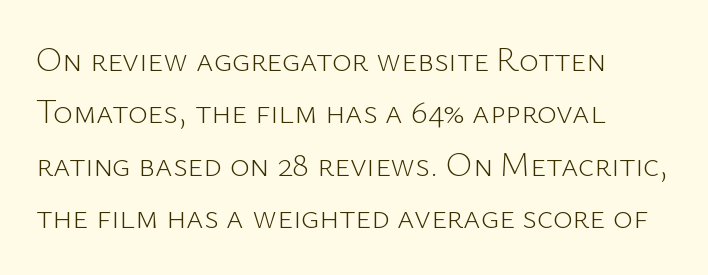
Q: Is the text bold? A: No.
Q: Is the text italic (slanted)? A: No, it is upright.
Q: Is the typeface a serif or a sans-serif typeface? A: Sans-serif.
Q: Is the text underlined? A: No.
Q: How is the paragraph aligned? A: Left-aligned.
Q: Is the spacing between letters normal or unusually wide? A: Normal.
Q: Is the spacing between lines tight, normal or loose? A: Normal.
Q: Width (condensed, normal, or wide)? A: Normal.
Q: Stroke contrast? A: Low.
Q: x-height? A: Medium.
Q: Monospaced? A: No.
